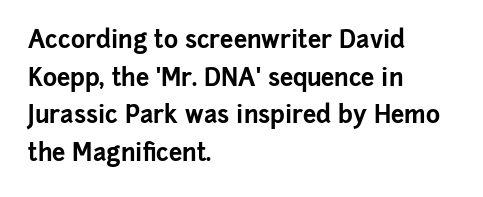
The image shows 24 px bold type, upright; set left-aligned, normal line spacing (1.57x), normal letter spacing, not underlined.
